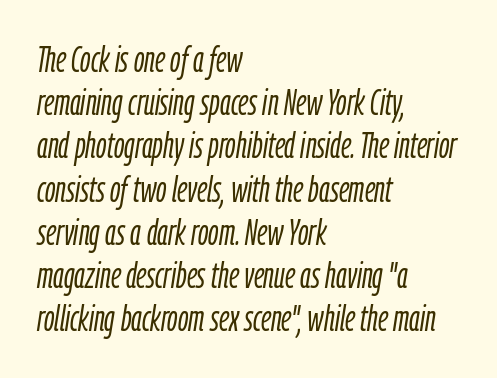
{"italic": "yes", "lean": "right", "slant_degrees": 9, "bold": "no", "weight": "light", "width": "condensed", "stroke_contrast": "low", "x_height": "medium", "monospaced": "no", "underline": "no", "align": "left", "line_spacing_ratio": 1.2, "letter_spacing": "normal", "letter_spacing_em": 0.0, "glyph_px": 36}
